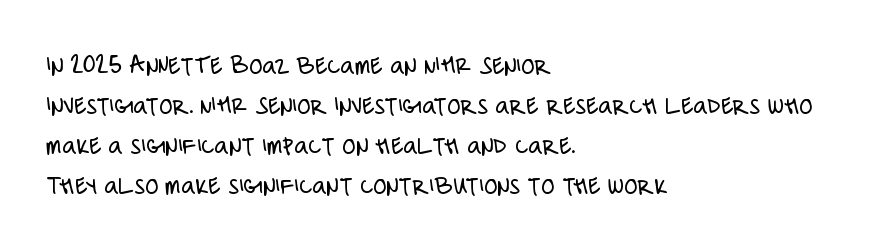
Italic: no, the glyphs are upright roman. Observe the ordinary spacing: letters are neighbours, not strangers. Line spacing here is normal. The zone under the glyphs is completely vacant. These lines stack with their left ends in a neat column.
